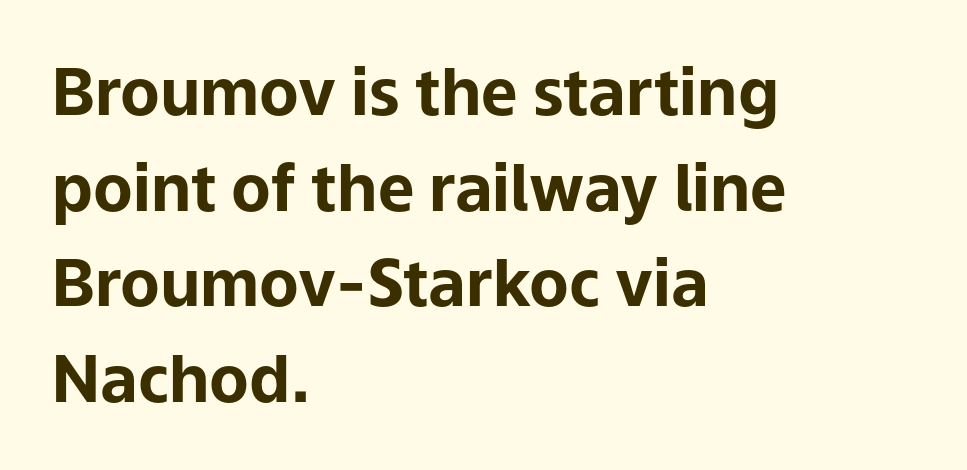
The image shows 65 px bold sans-serif type, upright; set left-aligned, normal line spacing (1.47x), normal letter spacing, not underlined; low stroke contrast and a medium x-height.
